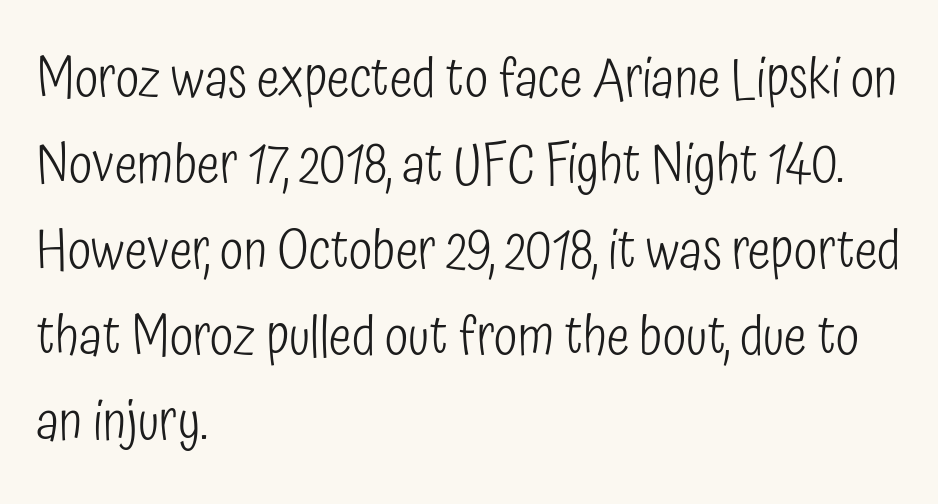
Quick note: not italic, upright. Horizontal alignment here is leftward, the default for most running prose. The rows are spaced the way most documents space them. Nothing unusual about the tracking: characters are spaced as the font intends.
